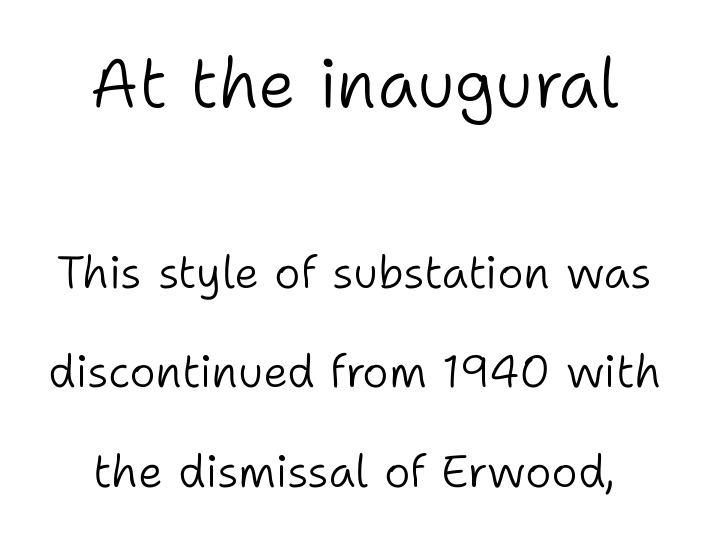
Q: Is the text bold? A: No.
Q: Is the text italic (slanted)? A: No, it is upright.
Q: Is the typeface a serif or a sans-serif typeface? A: Sans-serif.
Q: Is the text underlined? A: No.
Q: How is the paragraph aligned? A: Centered.
Q: Is the spacing between letters normal or unusually wide? A: Normal.
Q: Is the spacing between lines tight, normal or loose? A: Loose.
Q: Which block of text is set in a larger size, the first (top) or the second (bottom)? A: The first (top) one.
Q: Width (condensed, normal, or wide)? A: Normal.
Q: Stroke contrast? A: Low.
Q: x-height? A: Medium.
Q: Monospaced? A: No.
